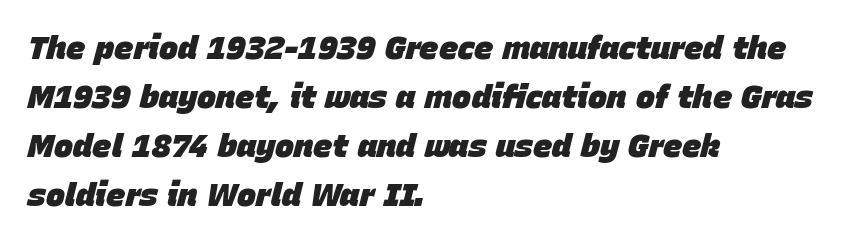
Q: Is the text bold? A: Yes.
Q: Is the text italic (slanted)? A: Yes, it leans right by about 15 degrees.
Q: Is the text underlined? A: No.
Q: How is the paragraph aligned? A: Left-aligned.
Q: Is the spacing between letters normal or unusually wide? A: Normal.
Q: Is the spacing between lines tight, normal or loose? A: Normal.
Q: Width (condensed, normal, or wide)? A: Normal.
Q: Stroke contrast? A: Low.
Q: x-height? A: Large.
Q: Monospaced? A: No.
